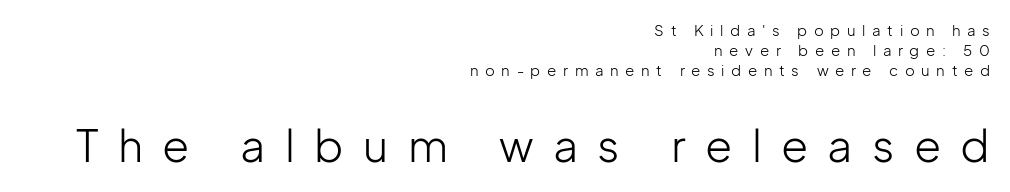
The image shows 44 px light sans-serif type, upright; set right-aligned, normal line spacing (1.35x), unusually wide letter spacing (+0.44 em), not underlined; the second (bottom) block is 2.93x larger; low stroke contrast and a medium x-height.
